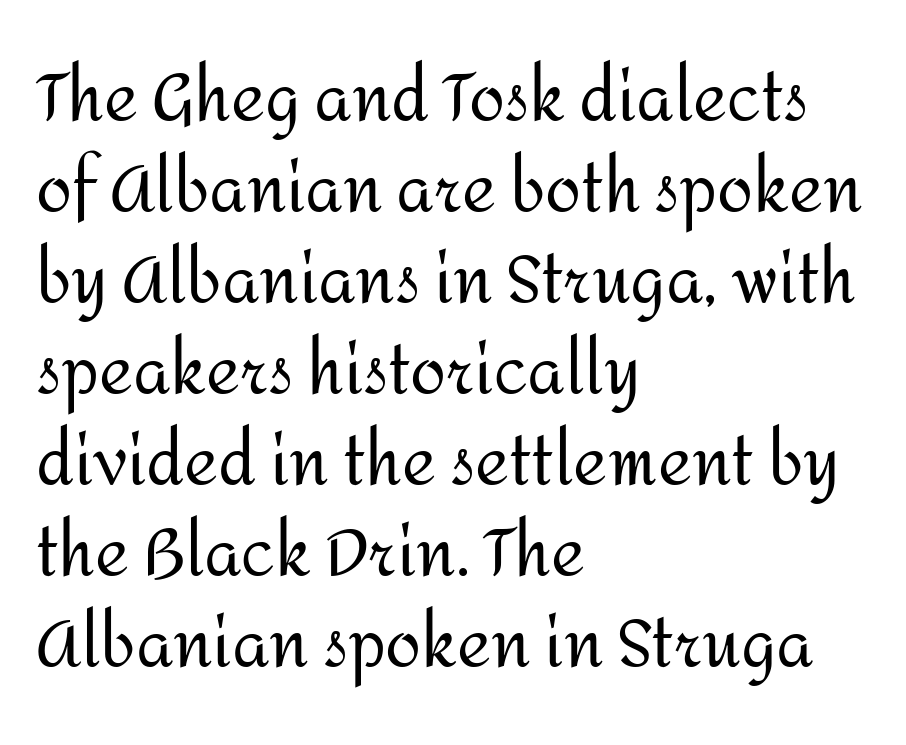
{"serif": "no", "italic": "no", "bold": "no", "weight": "regular", "width": "normal", "stroke_contrast": "medium", "x_height": "medium", "monospaced": "no", "underline": "no", "align": "left", "line_spacing": "normal", "line_spacing_ratio": 1.4, "letter_spacing": "normal", "letter_spacing_em": 0.0, "glyph_px": 65}
